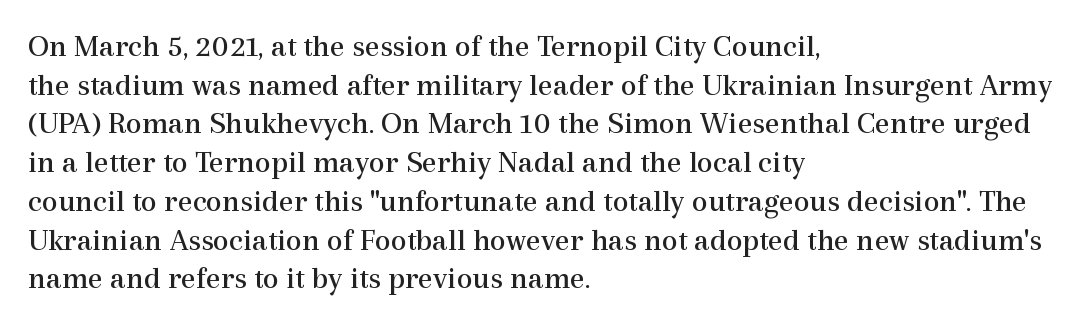
{"serif": "yes", "italic": "no", "bold": "no", "weight": "regular", "width": "normal", "x_height": "medium", "monospaced": "no", "underline": "no", "align": "left", "line_spacing_ratio": 1.21, "letter_spacing": "normal", "letter_spacing_em": 0.0, "glyph_px": 32}
